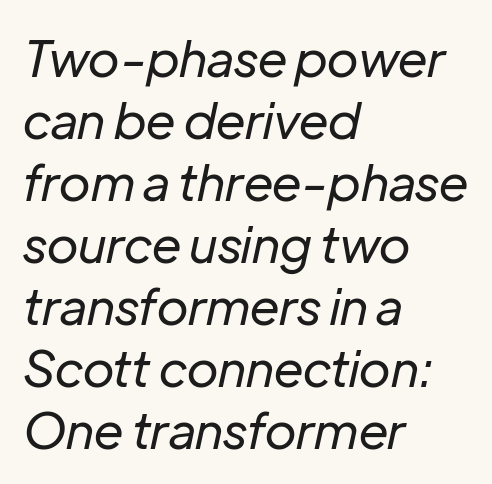
The image shows 50 px regular-weight type, italic (leaning right); set left-aligned, line spacing 1.24x, normal letter spacing, not underlined; low stroke contrast and a medium x-height.
